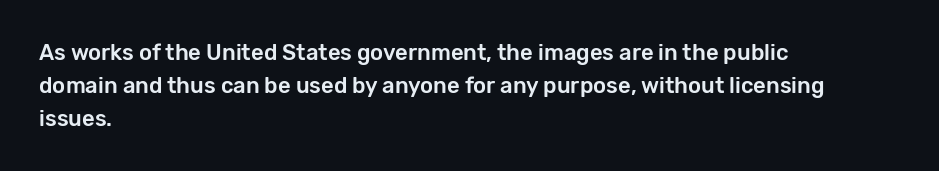
{"italic": "no", "underline": "no", "align": "left", "line_spacing": "normal", "line_spacing_ratio": 1.49, "letter_spacing": "normal", "letter_spacing_em": 0.0, "glyph_px": 22}
